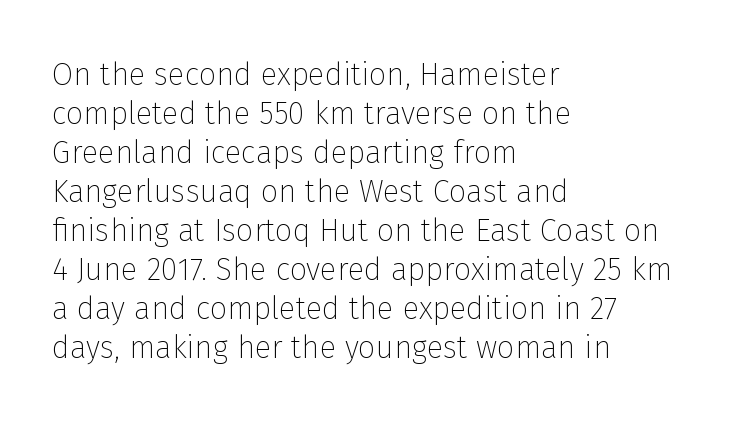
Q: Is the text bold? A: No.
Q: Is the text italic (slanted)? A: No, it is upright.
Q: Is the typeface a serif or a sans-serif typeface? A: Sans-serif.
Q: Is the text underlined? A: No.
Q: How is the paragraph aligned? A: Left-aligned.
Q: Is the spacing between letters normal or unusually wide? A: Normal.
Q: Is the spacing between lines tight, normal or loose? A: Normal.
Q: Width (condensed, normal, or wide)? A: Normal.
Q: Stroke contrast? A: Low.
Q: x-height? A: Medium.
Q: Monospaced? A: No.
